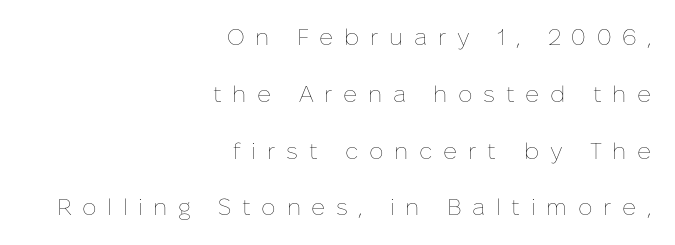
Q: Is the text bold? A: No.
Q: Is the text italic (slanted)? A: No, it is upright.
Q: Is the text underlined? A: No.
Q: How is the paragraph aligned? A: Right-aligned.
Q: Is the spacing between letters normal or unusually wide? A: Unusually wide.
Q: Is the spacing between lines tight, normal or loose? A: Loose.
